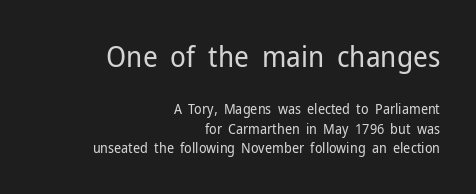
The image shows 29 px regular-weight sans-serif type, upright; set right-aligned, normal line spacing (1.38x), normal letter spacing, not underlined; the first (top) block is 2.07x larger; low stroke contrast and a medium x-height.
